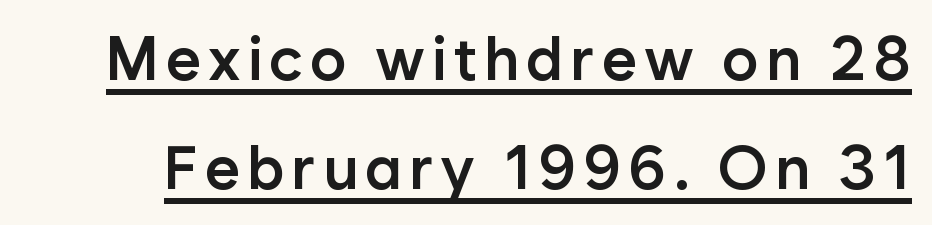
The image shows 61 px semibold sans-serif type, upright; set line spacing 1.78x, underlined; low stroke contrast and a medium x-height.
